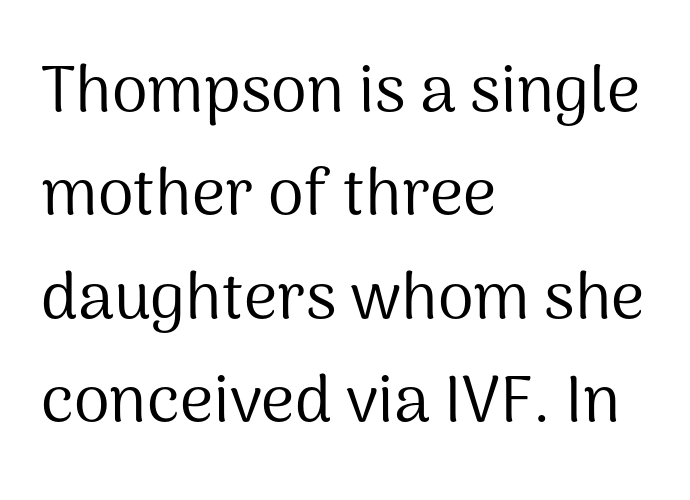
{"serif": "no", "italic": "no", "bold": "no", "weight": "regular", "width": "normal", "stroke_contrast": "medium", "x_height": "medium", "monospaced": "no", "underline": "no", "align": "left", "line_spacing": "normal", "line_spacing_ratio": 1.59, "letter_spacing": "normal", "letter_spacing_em": 0.0, "glyph_px": 65}
